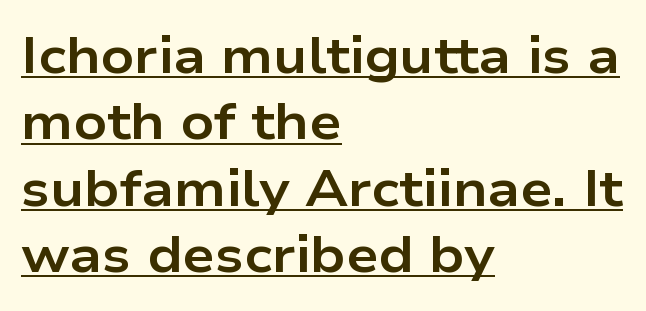
There is no visible air inserted between adjacent glyphs. This sample uses an upright cut, with every glyph sitting square on the baseline. The sample has been set heavy, in full bold. The rendering anchors every line to the left-hand side.
